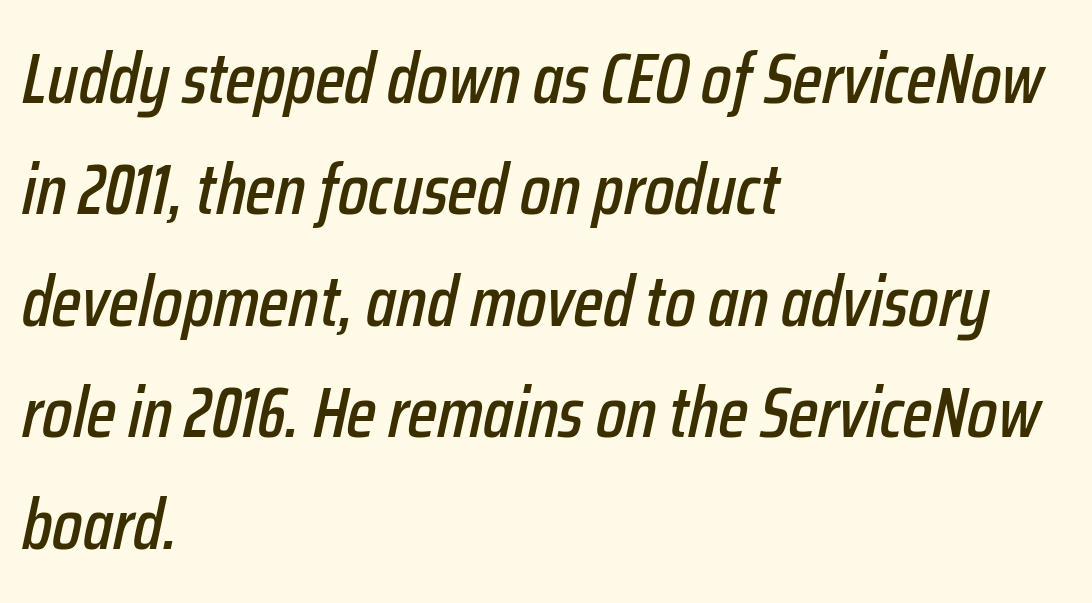
Q: Is the text italic (slanted)? A: Yes, it leans right by about 12 degrees.
Q: Is the text underlined? A: No.
Q: How is the paragraph aligned? A: Left-aligned.
Q: Is the spacing between letters normal or unusually wide? A: Normal.
Q: Is the spacing between lines tight, normal or loose? A: Normal.
Q: Width (condensed, normal, or wide)? A: Condensed.
Q: Stroke contrast? A: Low.
Q: x-height? A: Medium.
Q: Monospaced? A: No.
